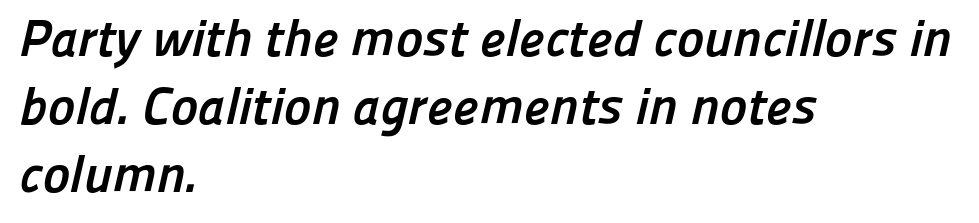
Where is the straight margin? On the left. This is sans-serif lettering, the kind often seen on screens and signage. This sample has the flowing, uneven cadence of proportional lettering. Nothing unusual about the tracking: characters are spaced as the font intends. Weight check: bold — yes, fully.
